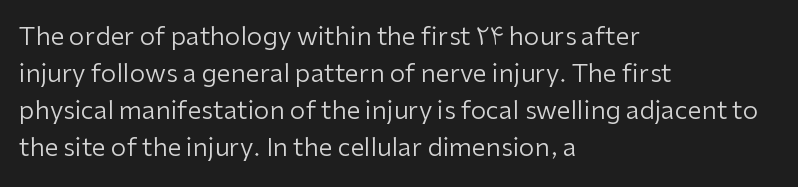
A typesetter would call this leading conventional body-copy spacing. Descender tails drop into unmarked territory. Visually the block forms a straight wall on the left and a jagged coastline on the right. Do the letters lean? They stand straight.
